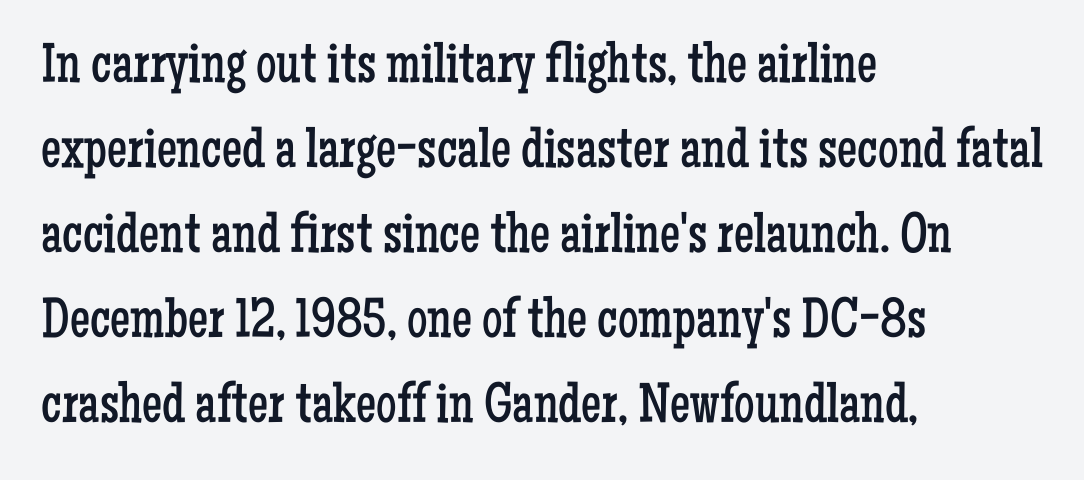
The image shows 57 px regular-weight, condensed serif type, upright; set left-aligned, normal line spacing (1.49x), normal letter spacing, not underlined; low stroke contrast and a medium x-height.
